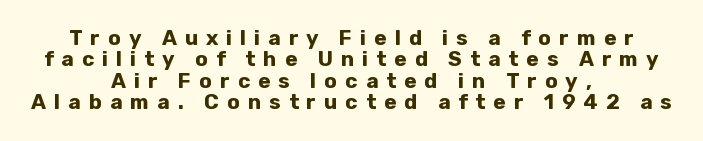
{"italic": "no", "bold": "yes", "underline": "no", "align": "center", "line_spacing": "tight", "line_spacing_ratio": 1.02, "letter_spacing": "wide", "letter_spacing_em": 0.38, "glyph_px": 21}
